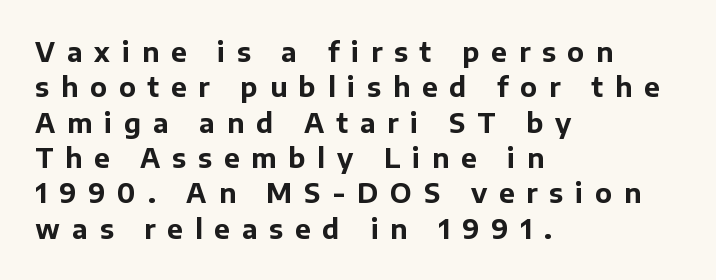
Q: Is the text bold? A: Yes.
Q: Is the text italic (slanted)? A: No, it is upright.
Q: Is the text underlined? A: No.
Q: How is the paragraph aligned? A: Left-aligned.
Q: Is the spacing between letters normal or unusually wide? A: Unusually wide.
Q: Is the spacing between lines tight, normal or loose? A: Normal.
